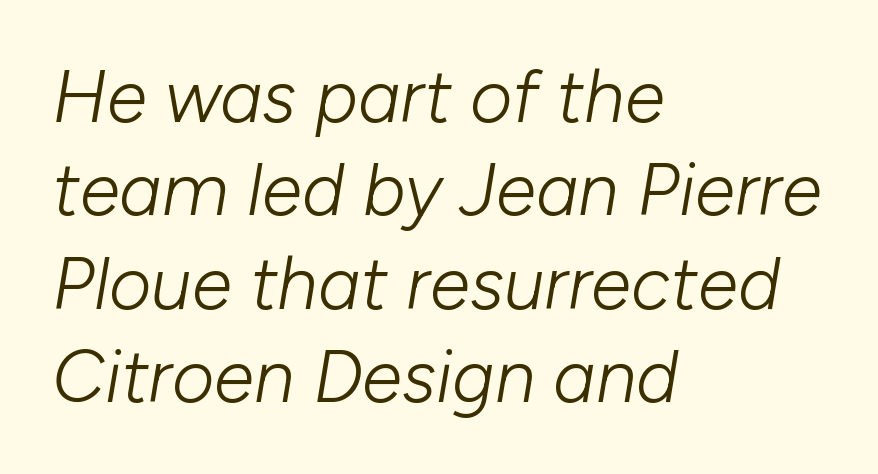
The image shows 73 px light type, italic (leaning right); set left-aligned, normal line spacing (1.28x), normal letter spacing, not underlined; low stroke contrast and a medium x-height.
